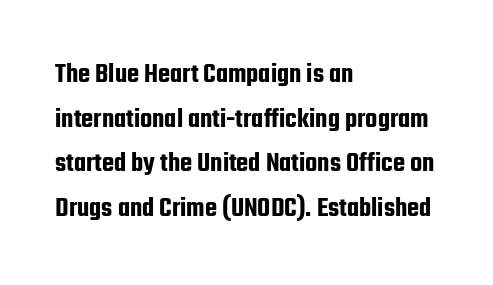
Q: Is the text italic (slanted)? A: No, it is upright.
Q: Is the typeface a serif or a sans-serif typeface? A: Sans-serif.
Q: Is the text underlined? A: No.
Q: How is the paragraph aligned? A: Left-aligned.
Q: Is the spacing between letters normal or unusually wide? A: Normal.
Q: Is the spacing between lines tight, normal or loose? A: Normal.
Q: Width (condensed, normal, or wide)? A: Condensed.
Q: Stroke contrast? A: Low.
Q: x-height? A: Medium.
Q: Monospaced? A: No.
